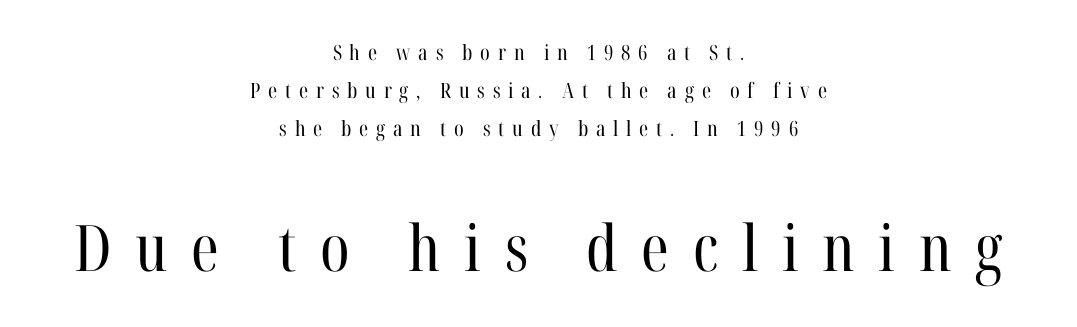
Q: Is the text bold? A: No.
Q: Is the text italic (slanted)? A: No, it is upright.
Q: Is the typeface a serif or a sans-serif typeface? A: Serif.
Q: Is the text underlined? A: No.
Q: How is the paragraph aligned? A: Centered.
Q: Is the spacing between letters normal or unusually wide? A: Unusually wide.
Q: Which block of text is set in a larger size, the first (top) or the second (bottom)? A: The second (bottom) one.
Q: Width (condensed, normal, or wide)? A: Condensed.
Q: Stroke contrast? A: High.
Q: x-height? A: Medium.
Q: Monospaced? A: No.
